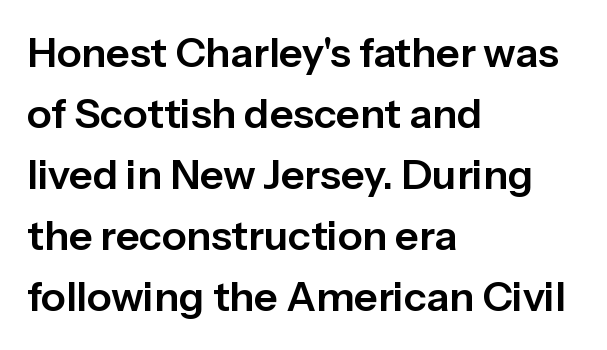
Rendered with straight, roman letterforms. Anything drawn beneath the words? Only blank space. Vertical spacing — default. The typesetter chose a ragged-right arrangement here.
